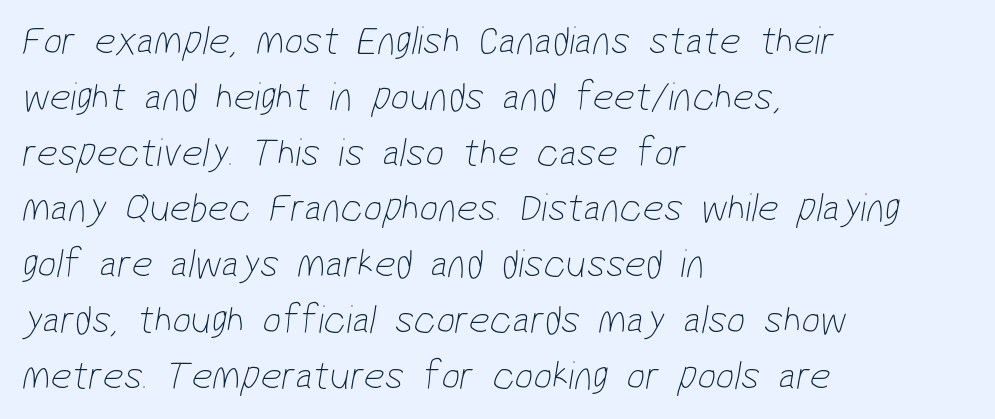
Q: Is the text bold? A: No.
Q: Is the typeface a serif or a sans-serif typeface? A: Sans-serif.
Q: Is the text underlined? A: No.
Q: How is the paragraph aligned? A: Left-aligned.
Q: Is the spacing between letters normal or unusually wide? A: Normal.
Q: Is the spacing between lines tight, normal or loose? A: Normal.
Q: Width (condensed, normal, or wide)? A: Condensed.
Q: Stroke contrast? A: Low.
Q: x-height? A: Medium.
Q: Monospaced? A: No.
